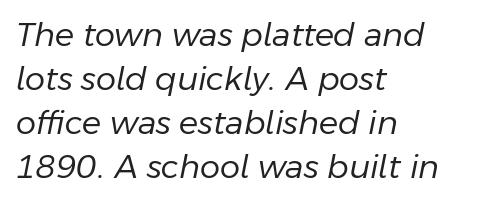
The image shows 32 px regular-weight type, italic (leaning right); set left-aligned, normal line spacing (1.38x), normal letter spacing, not underlined; low stroke contrast and a medium x-height.
